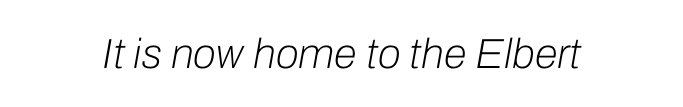
Decoration check: the copy has no underline. An italicized treatment has been applied to the whole sample. Typeset on center — no edge is straight. No extra tracking has been applied to these lines.
